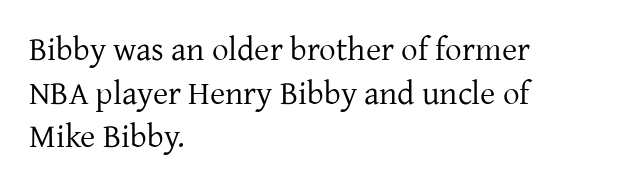
Q: Is the text bold? A: No.
Q: Is the text italic (slanted)? A: No, it is upright.
Q: Is the typeface a serif or a sans-serif typeface? A: Serif.
Q: Is the text underlined? A: No.
Q: How is the paragraph aligned? A: Left-aligned.
Q: Is the spacing between letters normal or unusually wide? A: Normal.
Q: Is the spacing between lines tight, normal or loose? A: Normal.
Q: Width (condensed, normal, or wide)? A: Normal.
Q: Stroke contrast? A: Low.
Q: x-height? A: Medium.
Q: Monospaced? A: No.
